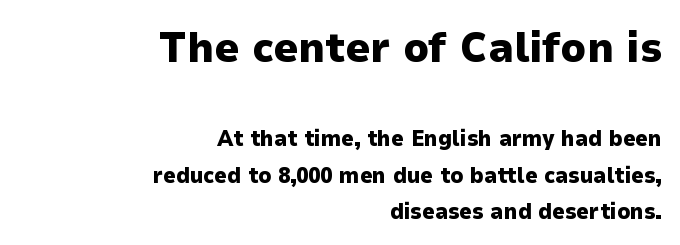
Visually, the top section dominates because its glyphs are scaled up. Nobody touched the tracking dial on this one. These lines carry a lot of weight — the face is fully bold. Spacing verdict: proportional, widths tailored to each character.
